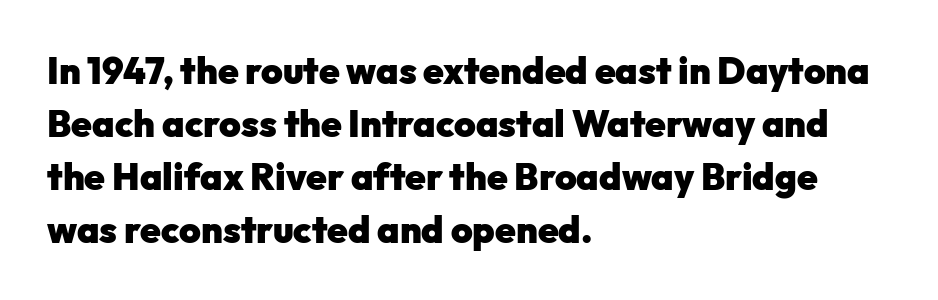
{"serif": "no", "italic": "no", "bold": "yes", "weight": "heavy", "width": "normal", "stroke_contrast": "low", "x_height": "medium", "monospaced": "no", "underline": "no", "align": "left", "line_spacing": "normal", "line_spacing_ratio": 1.43, "letter_spacing": "normal", "letter_spacing_em": 0.0, "glyph_px": 37}
